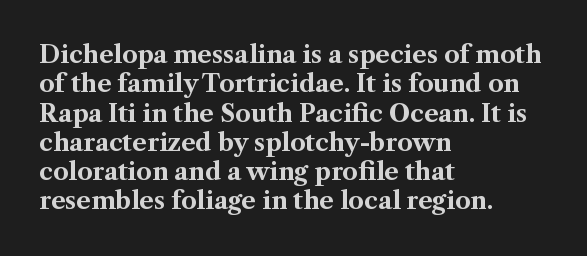
{"italic": "no", "bold": "yes", "underline": "no", "align": "left", "line_spacing_ratio": 1.22, "letter_spacing": "normal", "letter_spacing_em": 0.0, "glyph_px": 24}
